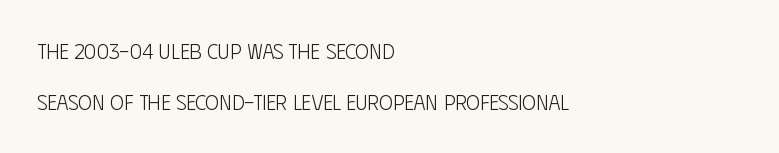
Q: Is the text bold? A: No.
Q: Is the text italic (slanted)? A: No, it is upright.
Q: Is the text underlined? A: No.
Q: How is the paragraph aligned? A: Left-aligned.
Q: Is the spacing between letters normal or unusually wide? A: Normal.
Q: Is the spacing between lines tight, normal or loose? A: Loose.
